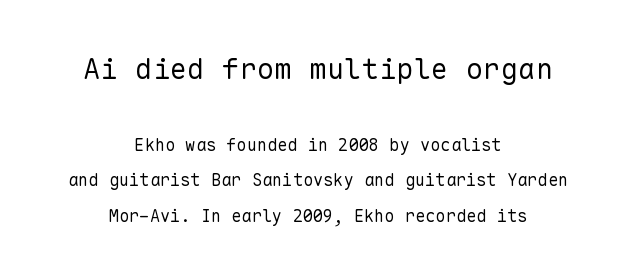
Nothing sits at the stroke ends, so this counts as sans-serif. Interline gaps are noticeably wide in this sample. Nothing unusual about the tracking: characters are spaced as the font intends. Is the stroke heavy? The answer is a plain regular-or-lighter. The letters stand straight up with perfectly vertical stems. Fixed-width glyphs throughout — classic coding-font behaviour.
